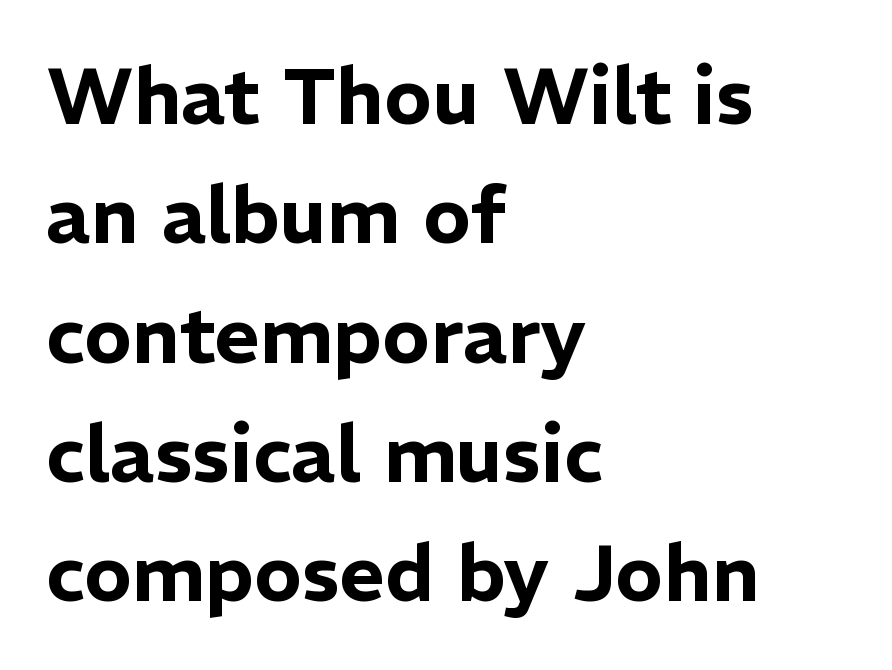
The image shows 79 px sans-serif type, upright; set left-aligned, normal line spacing (1.51x), normal letter spacing, not underlined; low stroke contrast and a medium x-height.
